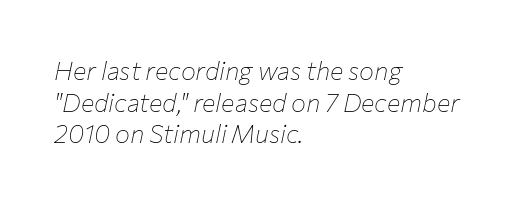
{"italic": "yes", "lean": "right", "slant_degrees": 12, "bold": "no", "underline": "no", "align": "left", "line_spacing": "normal", "line_spacing_ratio": 1.27, "letter_spacing": "normal", "letter_spacing_em": 0.0, "glyph_px": 25}
